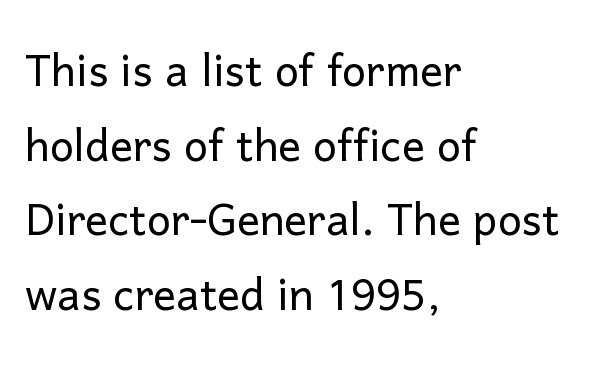
The image shows 57 px light sans-serif type, upright; set left-aligned, normal line spacing (1.31x), normal letter spacing, not underlined; low stroke contrast and a medium x-height.
